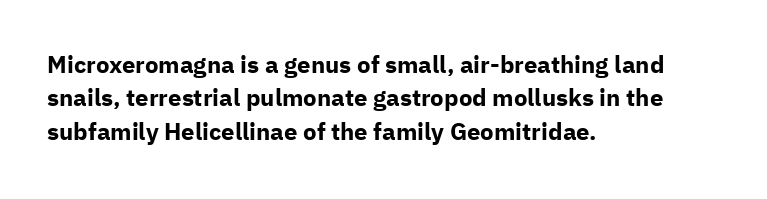
{"italic": "no", "bold": "yes", "underline": "no", "align": "left", "line_spacing": "normal", "line_spacing_ratio": 1.39, "letter_spacing": "normal", "letter_spacing_em": 0.0, "glyph_px": 24}
